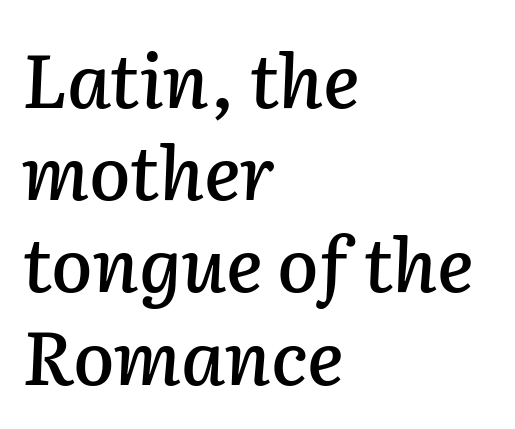
{"italic": "yes", "lean": "right", "slant_degrees": 2, "width": "normal", "stroke_contrast": "low", "x_height": "medium", "monospaced": "no", "underline": "no", "align": "left", "line_spacing_ratio": 1.23, "letter_spacing": "normal", "letter_spacing_em": 0.0, "glyph_px": 75}
